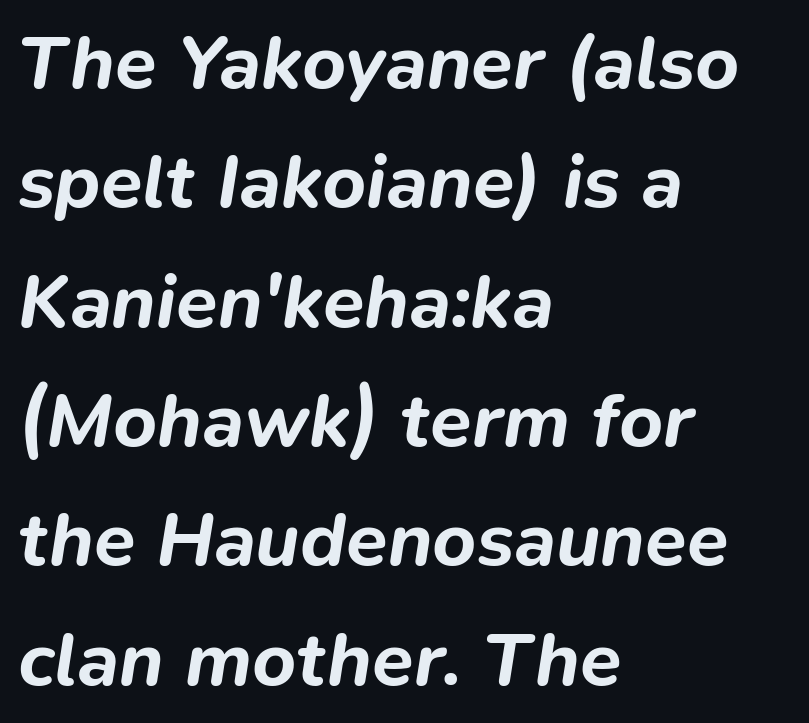
Q: Is the text bold? A: Yes.
Q: Is the text italic (slanted)? A: Yes, it leans right by about 9 degrees.
Q: Is the text underlined? A: No.
Q: How is the paragraph aligned? A: Left-aligned.
Q: Is the spacing between letters normal or unusually wide? A: Normal.
Q: Is the spacing between lines tight, normal or loose? A: Normal.
Q: Width (condensed, normal, or wide)? A: Normal.
Q: Stroke contrast? A: Low.
Q: x-height? A: Medium.
Q: Monospaced? A: No.
